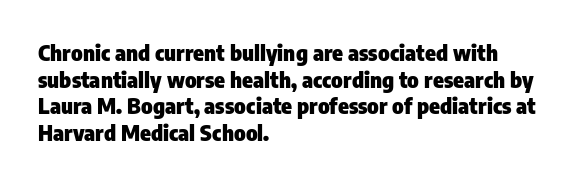
Which margin do the lines hug? The left one — the right edge is uneven. Weight check: bold — yes, fully. Tracking here is standard; glyphs follow each other at the usual distance. Unlike italic type, these characters show no tilt at all. Just letters on the line, the space beneath them empty.
